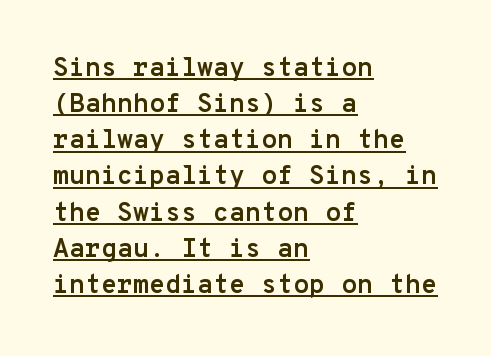
The image shows 26 px bold type, upright; set left-aligned, normal line spacing (1.39x), normal letter spacing, underlined.
